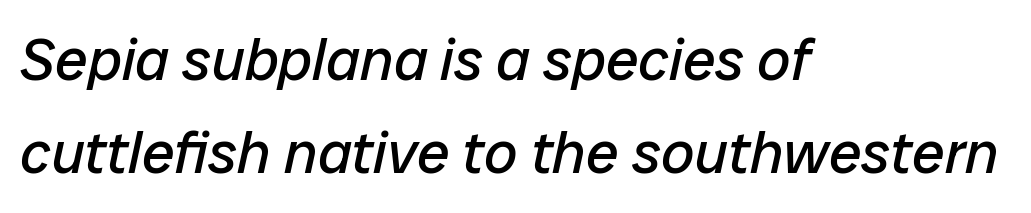
Q: Is the text bold? A: No.
Q: Is the text italic (slanted)? A: Yes, it leans right by about 12 degrees.
Q: Is the text underlined? A: No.
Q: How is the paragraph aligned? A: Left-aligned.
Q: Is the spacing between letters normal or unusually wide? A: Normal.
Q: Is the spacing between lines tight, normal or loose? A: Normal.
Q: Width (condensed, normal, or wide)? A: Normal.
Q: Stroke contrast? A: Low.
Q: x-height? A: Medium.
Q: Monospaced? A: No.
